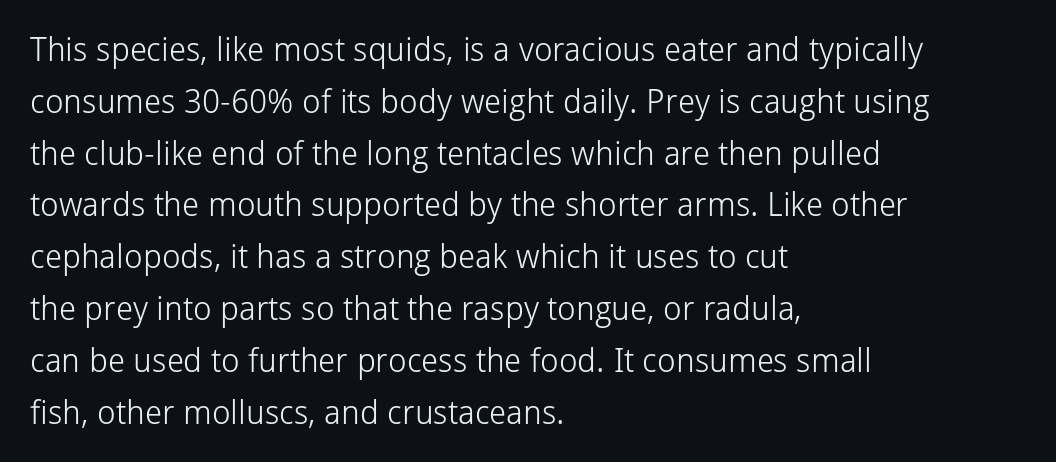
Spacing between characters is what you'd get straight out of the box. Looks like regular typesetting: each glyph gets only the width it needs. Is there any slant? The stems are plumb. Serif or sans? Sans — the stroke terminals are bare. This is not heavy type; no bold has been used. Reading down the column, the eye jumps a familiar distance to each next line.
